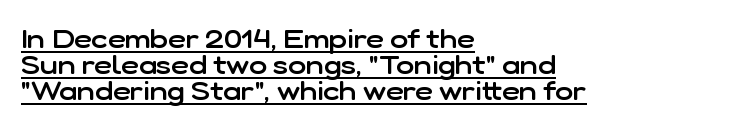
Glyph-to-glyph distance matches everyday printed text. Rendered with straight, roman letterforms. Notice how a bar underscores the lettering throughout. These lines carry some extra weight — a demibold, not a full bold. Teacher's note: observe the even left margin — that is flush-left alignment. Each new line begins almost immediately beneath the previous one.
